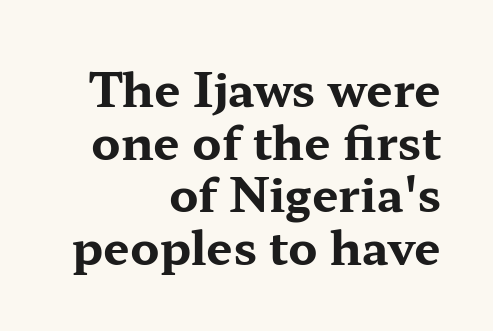
You'd pick this weight for a headline — it's a proper bold. Each new line begins almost immediately beneath the previous one. Does the type have serifs? Yes, each stem ends in a small foot. Horizontally, the lines are justified to the trailing edge only. Only glyphs here, with clear space below each row.
